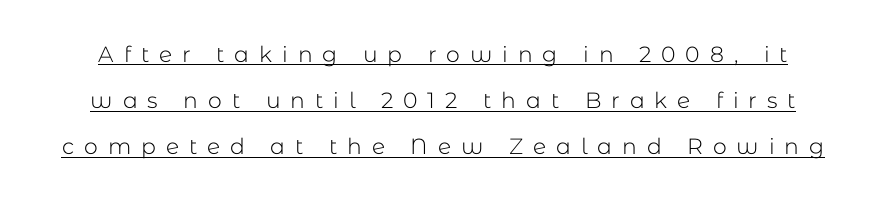
Q: Is the text bold? A: No.
Q: Is the text italic (slanted)? A: No, it is upright.
Q: Is the text underlined? A: Yes.
Q: Is the spacing between letters normal or unusually wide? A: Unusually wide.
Q: Is the spacing between lines tight, normal or loose? A: Loose.
